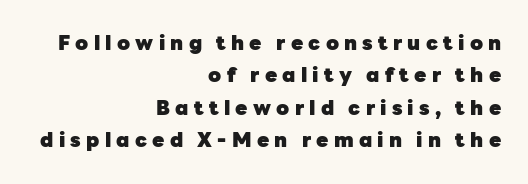
The image shows 20 px bold type, upright; set right-aligned, normal line spacing (1.62x), unusually wide letter spacing (+0.26 em), not underlined.
